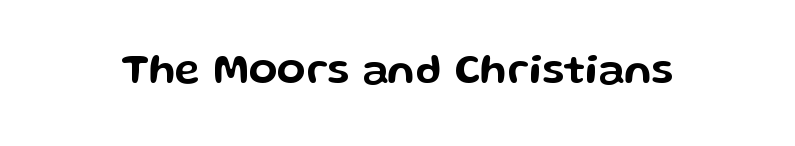
The image shows 42 px wide sans-serif type, upright; set normal letter spacing, not underlined; low stroke contrast and a medium x-height.
